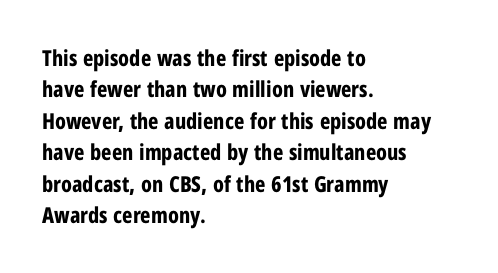
{"italic": "no", "bold": "yes", "underline": "no", "align": "left", "line_spacing": "normal", "line_spacing_ratio": 1.43, "letter_spacing": "normal", "letter_spacing_em": 0.0, "glyph_px": 22}
